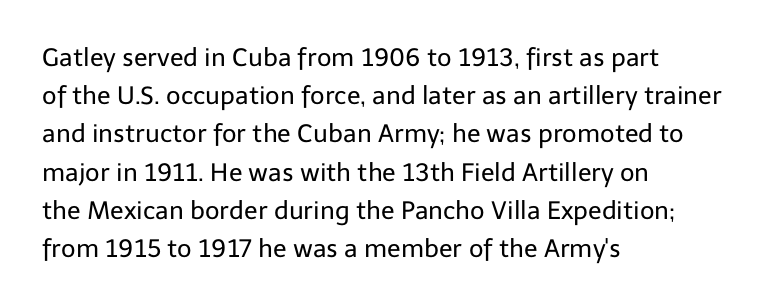
The image shows 25 px text type, upright; set left-aligned, normal line spacing (1.53x), normal letter spacing, not underlined.
